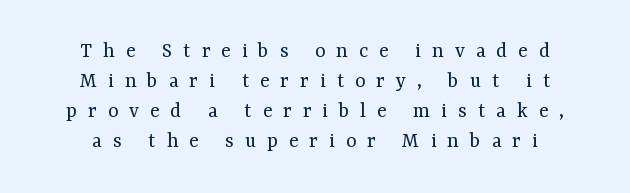
Q: Is the text bold? A: No.
Q: Is the text italic (slanted)? A: No, it is upright.
Q: Is the text underlined? A: No.
Q: Is the spacing between letters normal or unusually wide? A: Unusually wide.
Q: Is the spacing between lines tight, normal or loose? A: Normal.
